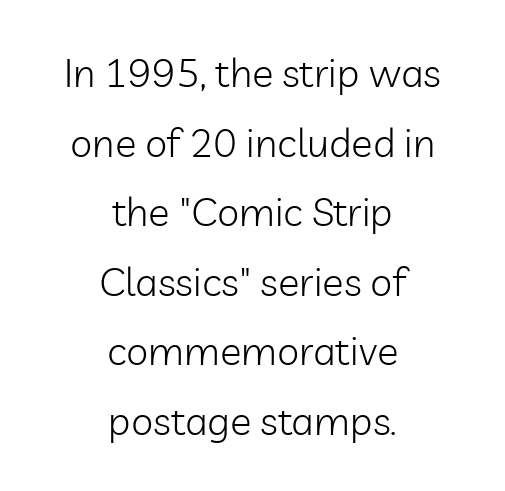
{"serif": "no", "italic": "no", "bold": "no", "weight": "light", "width": "normal", "stroke_contrast": "low", "x_height": "medium", "monospaced": "no", "underline": "no", "align": "center", "line_spacing_ratio": 1.74, "letter_spacing": "normal", "letter_spacing_em": 0.0, "glyph_px": 40}
